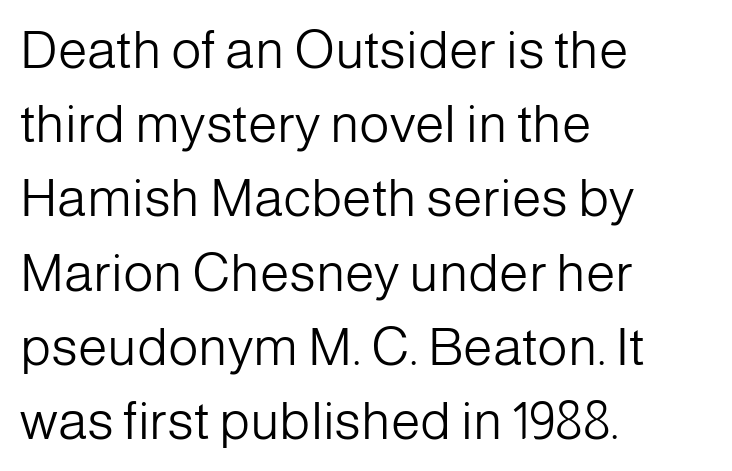
The characters are drawn with everyday or finer stroke widths. The letters stand upright; this is a roman face. Baseline-to-baseline distance is the conventional proportion of letter height. No extra tracking has been applied to these lines. The space directly below the letters is spotless. Look at the bottom of the vertical strokes: they stop flat, with no serifs.
